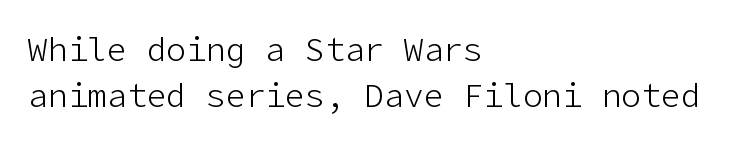
Q: Is the text bold? A: No.
Q: Is the text italic (slanted)? A: No, it is upright.
Q: Is the typeface a serif or a sans-serif typeface? A: Sans-serif.
Q: Is the text underlined? A: No.
Q: How is the paragraph aligned? A: Left-aligned.
Q: Is the spacing between letters normal or unusually wide? A: Normal.
Q: Is the spacing between lines tight, normal or loose? A: Normal.
Q: Width (condensed, normal, or wide)? A: Normal.
Q: Stroke contrast? A: Low.
Q: x-height? A: Medium.
